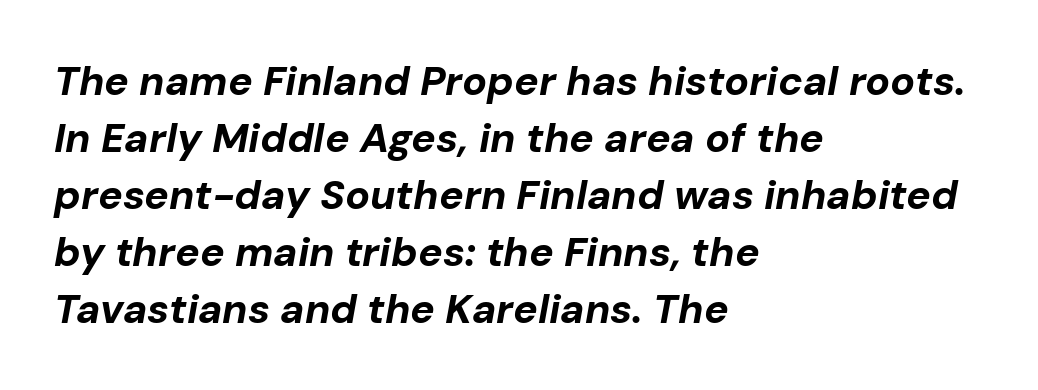
{"italic": "yes", "lean": "right", "slant_degrees": 10, "bold": "yes", "weight": "bold", "width": "normal", "stroke_contrast": "low", "x_height": "medium", "monospaced": "no", "underline": "no", "align": "left", "line_spacing": "normal", "line_spacing_ratio": 1.39, "letter_spacing": "normal", "letter_spacing_em": 0.0, "glyph_px": 41}
